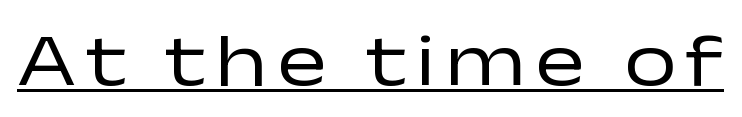
Q: Is the text bold? A: No.
Q: Is the text italic (slanted)? A: No, it is upright.
Q: Is the typeface a serif or a sans-serif typeface? A: Sans-serif.
Q: Is the text underlined? A: Yes.
Q: Width (condensed, normal, or wide)? A: Wide.
Q: Stroke contrast? A: Low.
Q: x-height? A: Medium.
Q: Monospaced? A: No.
